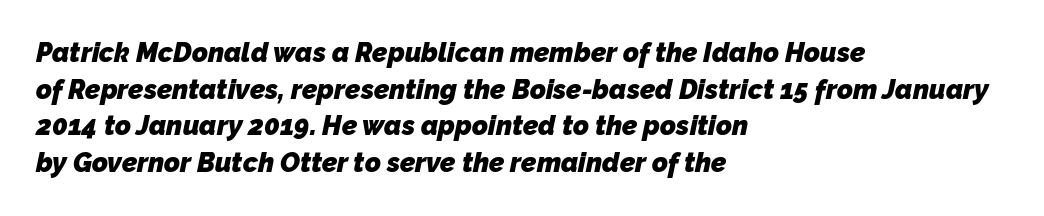
The image shows 27 px bold type; set left-aligned, normal line spacing (1.36x), normal letter spacing, not underlined.
